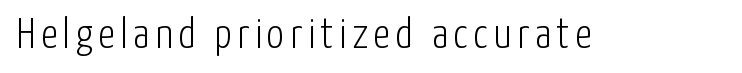
{"serif": "no", "italic": "no", "bold": "no", "weight": "light", "width": "condensed", "stroke_contrast": "low", "x_height": "medium", "monospaced": "no", "underline": "no", "glyph_px": 43}
